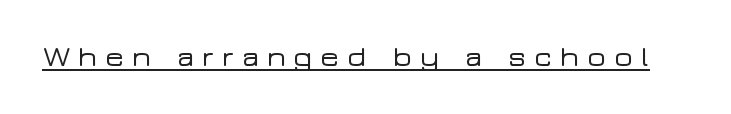
Letterform terminals end flat and unadorned throughout the passage. Looks like regular typesetting: each glyph gets only the width it needs. Rendered with straight, roman letterforms. The lettering is marked with a stroke running underneath it. This rendering widens character spacing well past its baseline value.
